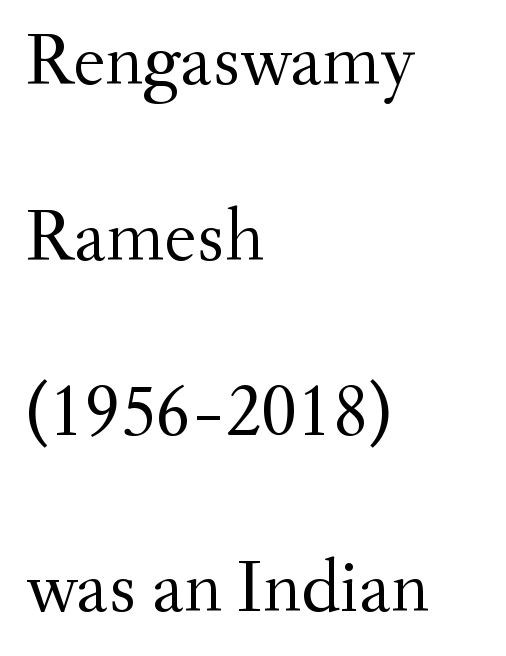
{"serif": "yes", "italic": "no", "bold": "no", "weight": "regular", "width": "normal", "stroke_contrast": "medium", "x_height": "small", "monospaced": "no", "underline": "no", "align": "left", "line_spacing": "loose", "line_spacing_ratio": 2.31, "letter_spacing": "normal", "letter_spacing_em": 0.0, "glyph_px": 76}
